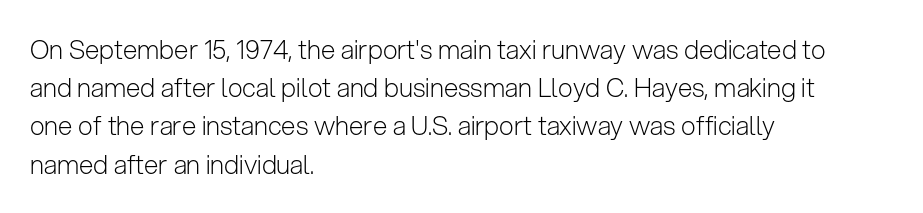
The vertical gap from one line to the next is medium. Quick note: underline off. The characters are drawn with everyday or finer stroke widths. A typesetter would mark this as roman, not italic. Caption: multi-line text, flush left, ragged right.
